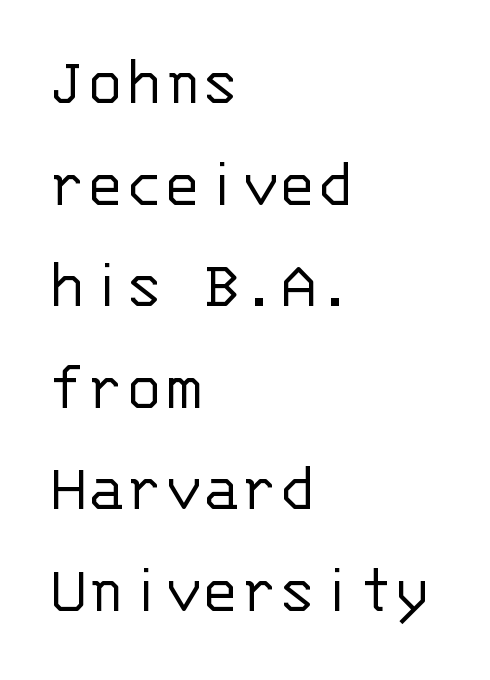
Q: Is the text bold? A: No.
Q: Is the text italic (slanted)? A: No, it is upright.
Q: Is the typeface a serif or a sans-serif typeface? A: Sans-serif.
Q: Is the text underlined? A: No.
Q: How is the paragraph aligned? A: Left-aligned.
Q: Is the spacing between letters normal or unusually wide? A: Normal.
Q: Is the spacing between lines tight, normal or loose? A: Normal.
Q: Width (condensed, normal, or wide)? A: Normal.
Q: Stroke contrast? A: Low.
Q: x-height? A: Large.
Q: Monospaced? A: Yes.
